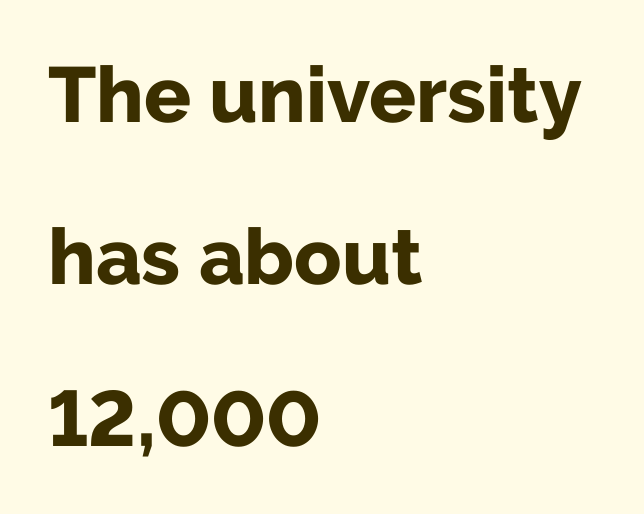
The image shows 78 px bold sans-serif type, upright; set left-aligned, loose line spacing (2.08x), normal letter spacing, not underlined; low stroke contrast and a medium x-height.
